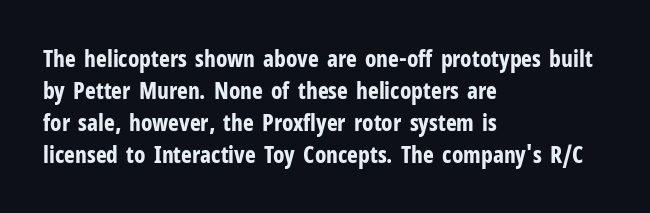
{"italic": "no", "bold": "yes", "underline": "no", "align": "left", "line_spacing": "normal", "line_spacing_ratio": 1.39, "letter_spacing": "normal", "letter_spacing_em": 0.0, "glyph_px": 23}
